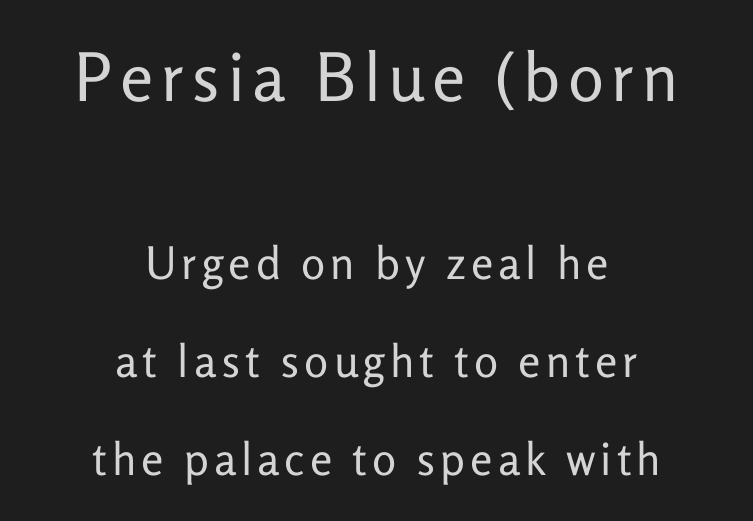
Between these two stacked blocks, the higher one wins on size. In CSS terms this would be text-align: center. This sample has the flowing, uneven cadence of proportional lettering. Is the type heavy? It reads as light-to-regular instead.
